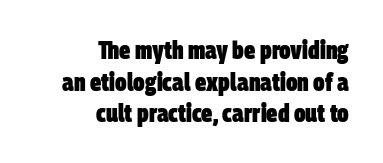
Q: Is the text bold? A: Yes.
Q: Is the text underlined? A: No.
Q: How is the paragraph aligned? A: Right-aligned.
Q: Is the spacing between letters normal or unusually wide? A: Normal.
Q: Is the spacing between lines tight, normal or loose? A: Normal.
